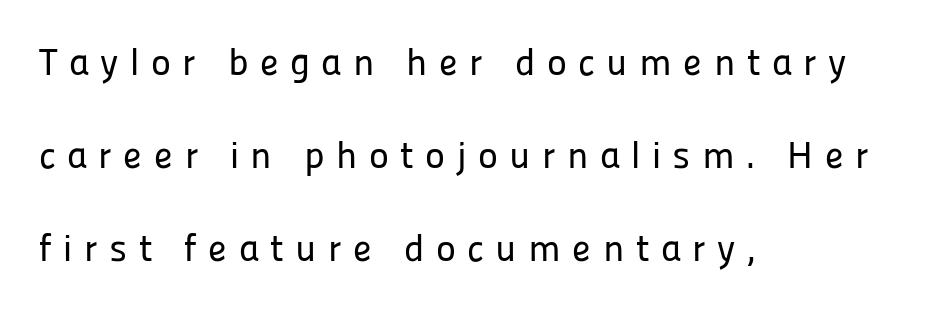
{"serif": "no", "italic": "no", "width": "normal", "stroke_contrast": "low", "x_height": "medium", "monospaced": "no", "underline": "no", "align": "left", "line_spacing": "loose", "line_spacing_ratio": 2.45, "letter_spacing": "wide", "letter_spacing_em": 0.3, "glyph_px": 38}
